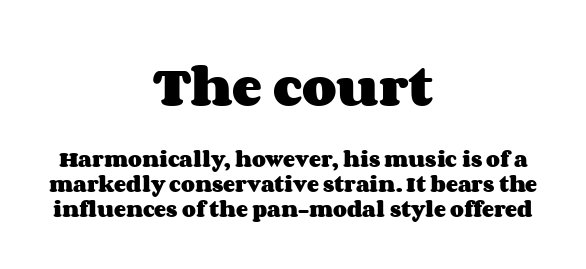
The image shows 45 px heavy, wide type, upright; set centered, normal line spacing (1.39x), normal letter spacing, not underlined; the first (top) block is 2.5x larger; medium stroke contrast and a large x-height.
